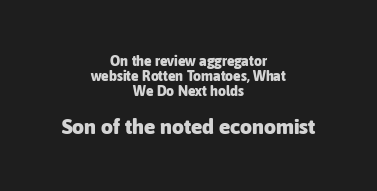
{"italic": "no", "bold": "yes", "underline": "no", "align": "center", "line_spacing": "tight", "line_spacing_ratio": 1.07, "letter_spacing": "normal", "letter_spacing_em": 0.0, "larger_block": "second", "size_ratio": 1.5, "glyph_px": 21}
